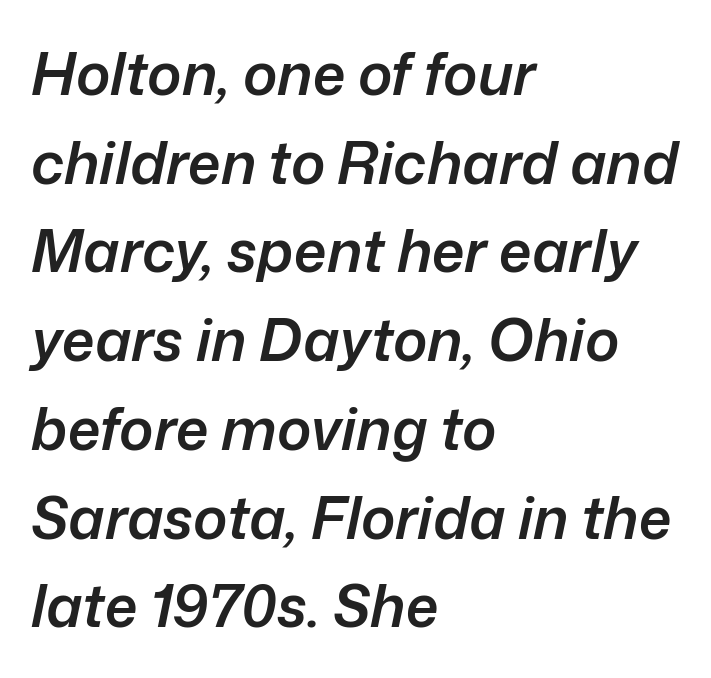
Q: Is the text bold? A: Semi-bold.
Q: Is the text italic (slanted)? A: Yes, it leans right by about 12 degrees.
Q: Is the text underlined? A: No.
Q: How is the paragraph aligned? A: Left-aligned.
Q: Is the spacing between letters normal or unusually wide? A: Normal.
Q: Is the spacing between lines tight, normal or loose? A: Normal.
Q: Width (condensed, normal, or wide)? A: Normal.
Q: Stroke contrast? A: Low.
Q: x-height? A: Medium.
Q: Monospaced? A: No.
